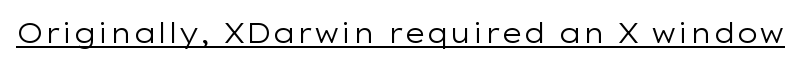
Vertical stems look standard width or narrower in stroke. This sample carries an underscore along the baseline area. Notice how the stems are strictly vertical — no italics here. Spacing between characters is what you'd get straight out of the box.
